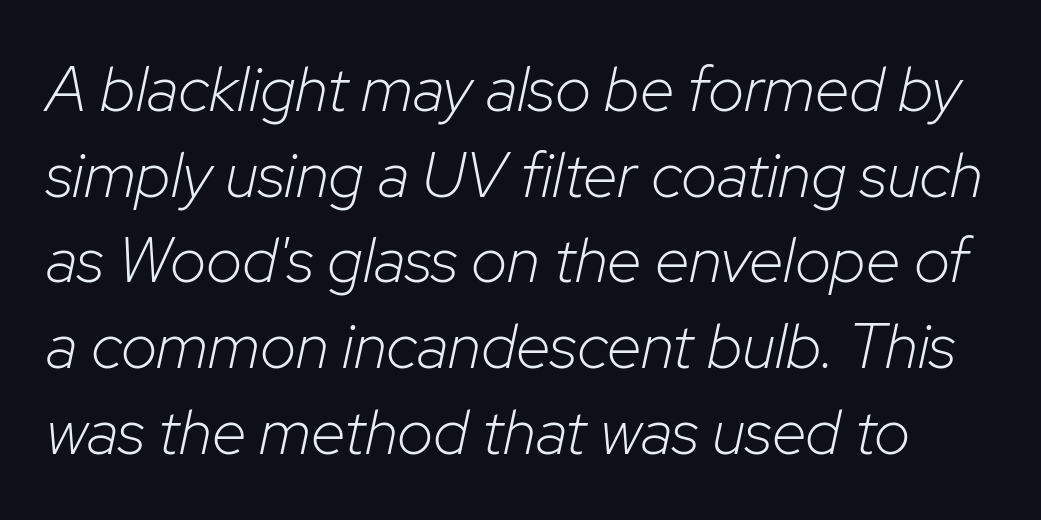
Q: Is the text bold? A: No.
Q: Is the text italic (slanted)? A: Yes, it leans right by about 12 degrees.
Q: Is the text underlined? A: No.
Q: Is the spacing between letters normal or unusually wide? A: Normal.
Q: Is the spacing between lines tight, normal or loose? A: Normal.
Q: Width (condensed, normal, or wide)? A: Normal.
Q: Stroke contrast? A: Low.
Q: x-height? A: Medium.
Q: Monospaced? A: No.
